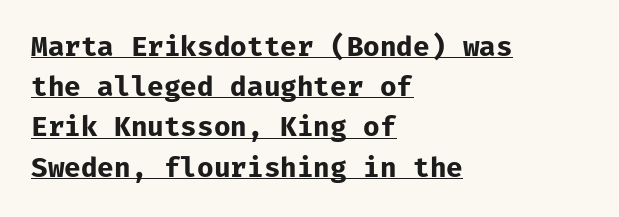
Q: Is the text bold? A: Yes.
Q: Is the text italic (slanted)? A: No, it is upright.
Q: Is the text underlined? A: Yes.
Q: How is the paragraph aligned? A: Left-aligned.
Q: Is the spacing between letters normal or unusually wide? A: Normal.
Q: Is the spacing between lines tight, normal or loose? A: Normal.
